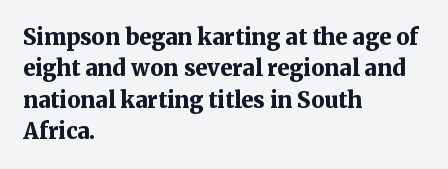
Q: Is the text bold? A: Yes.
Q: Is the text italic (slanted)? A: No, it is upright.
Q: Is the text underlined? A: No.
Q: How is the paragraph aligned? A: Left-aligned.
Q: Is the spacing between letters normal or unusually wide? A: Normal.
Q: Is the spacing between lines tight, normal or loose? A: Normal.
